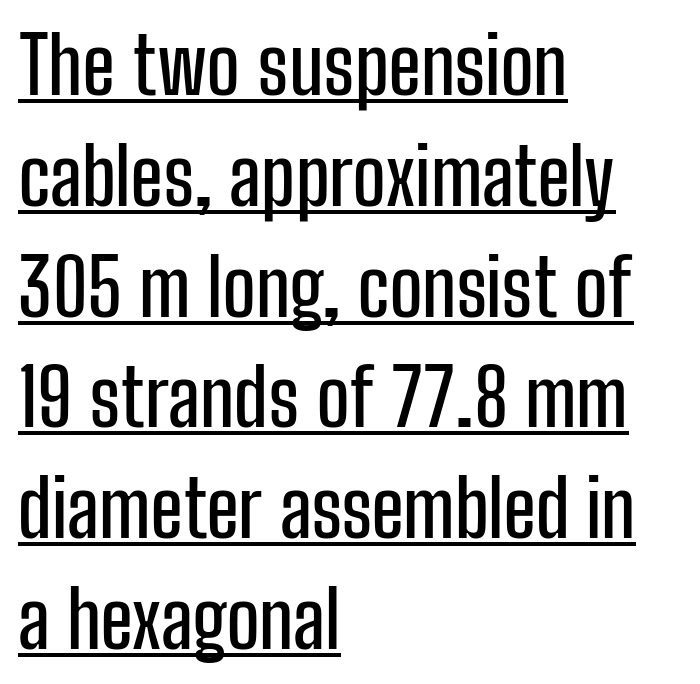
The image shows 78 px condensed sans-serif type, upright; set left-aligned, normal line spacing (1.42x), normal letter spacing, underlined; low stroke contrast and a medium x-height.
